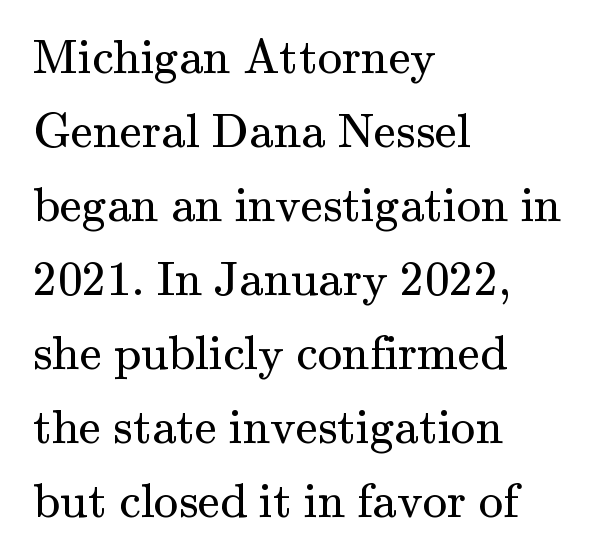
Q: Is the text bold? A: No.
Q: Is the text italic (slanted)? A: No, it is upright.
Q: Is the typeface a serif or a sans-serif typeface? A: Serif.
Q: Is the text underlined? A: No.
Q: How is the paragraph aligned? A: Left-aligned.
Q: Is the spacing between letters normal or unusually wide? A: Normal.
Q: Is the spacing between lines tight, normal or loose? A: Normal.
Q: Width (condensed, normal, or wide)? A: Normal.
Q: Stroke contrast? A: Medium.
Q: x-height? A: Small.
Q: Monospaced? A: No.
